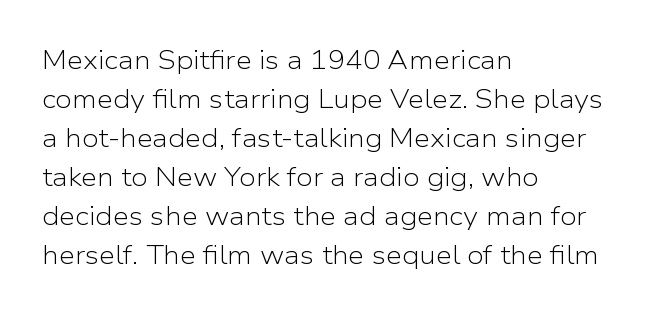
The image shows 26 px text type, upright; set left-aligned, normal line spacing (1.5x), normal letter spacing, not underlined.
